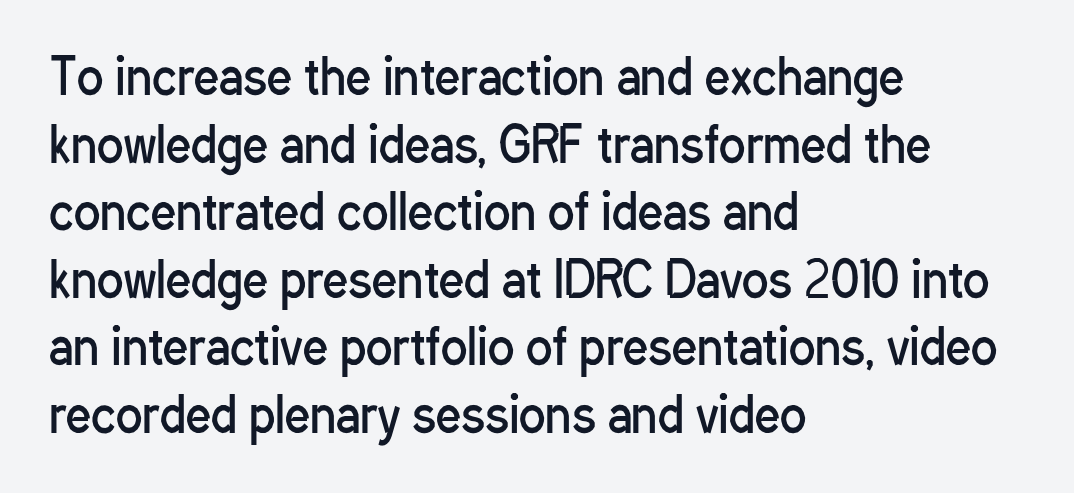
{"serif": "no", "italic": "no", "bold": "no", "weight": "regular", "width": "condensed", "stroke_contrast": "low", "x_height": "medium", "monospaced": "no", "underline": "no", "align": "left", "line_spacing": "normal", "line_spacing_ratio": 1.38, "letter_spacing": "normal", "letter_spacing_em": 0.0, "glyph_px": 49}
